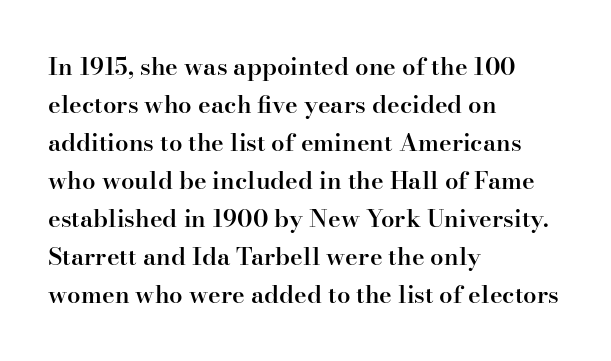
{"italic": "no", "bold": "semi", "underline": "no", "align": "left", "line_spacing": "normal", "line_spacing_ratio": 1.58, "letter_spacing": "normal", "letter_spacing_em": 0.0, "glyph_px": 24}
